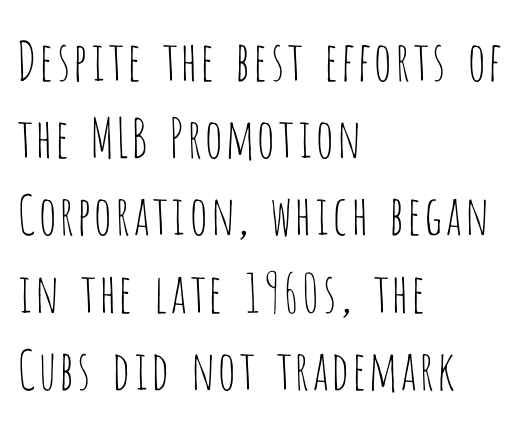
Bold? No — there's no thickening of the strokes. The setting favours the left margin, as ordinary paragraphs usually do. If you measured baseline to baseline, you'd find a middling distance. The space directly below the letters is spotless.
